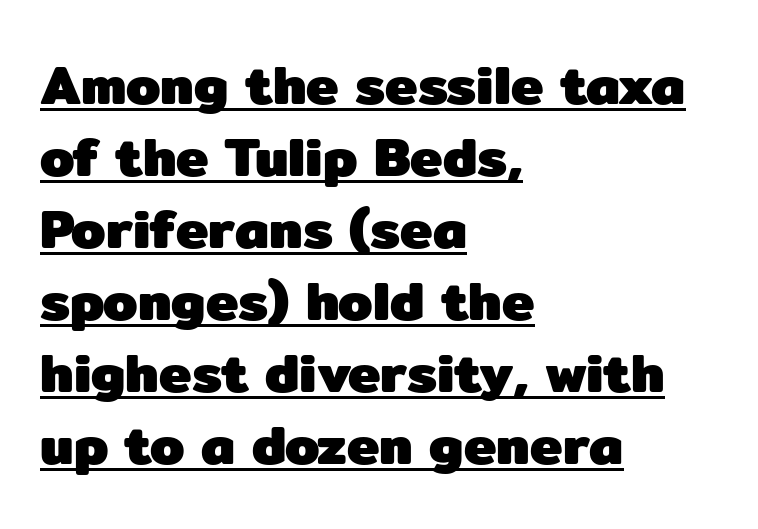
{"serif": "no", "italic": "no", "bold": "yes", "weight": "heavy", "width": "normal", "stroke_contrast": "low", "x_height": "medium", "monospaced": "no", "underline": "yes", "align": "left", "line_spacing": "normal", "line_spacing_ratio": 1.31, "letter_spacing": "normal", "letter_spacing_em": 0.0, "glyph_px": 55}
